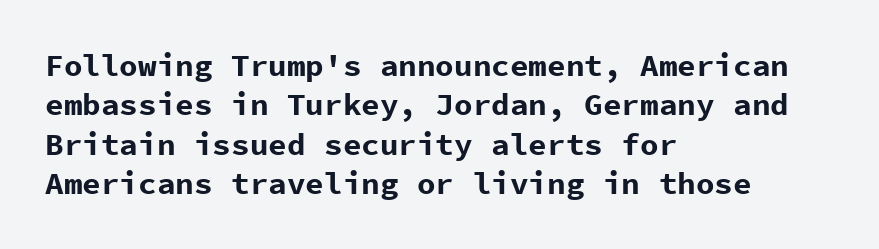
{"serif": "no", "italic": "no", "bold": "yes", "weight": "bold", "width": "normal", "stroke_contrast": "low", "x_height": "medium", "monospaced": "yes", "underline": "no", "align": "left", "line_spacing": "normal", "line_spacing_ratio": 1.27, "letter_spacing": "normal", "letter_spacing_em": 0.0, "glyph_px": 31}
